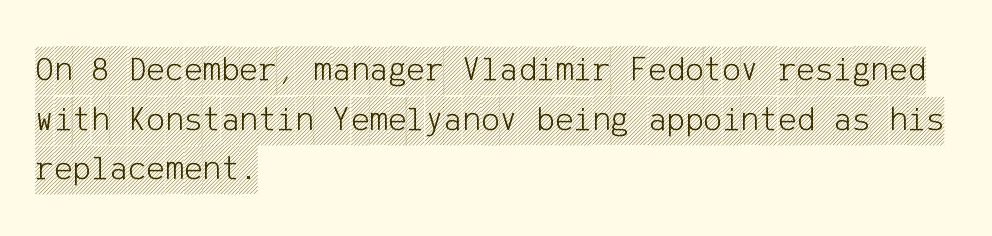
Q: Is the text italic (slanted)? A: No, it is upright.
Q: Is the text underlined? A: No.
Q: How is the paragraph aligned? A: Left-aligned.
Q: Is the spacing between letters normal or unusually wide? A: Normal.
Q: Is the spacing between lines tight, normal or loose? A: Normal.
Q: Width (condensed, normal, or wide)? A: Condensed.
Q: x-height? A: Large.
